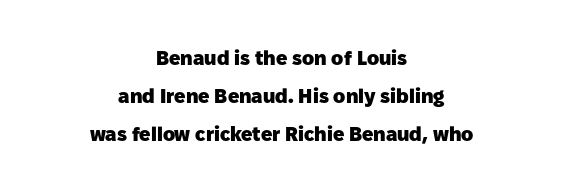
This sample uses plain, unmodified letter spacing. The specimen omits any rule beneath the text block's lines. The lettering holds an erect, upright posture throughout. Casual observation: everything's sitting right in the middle.
